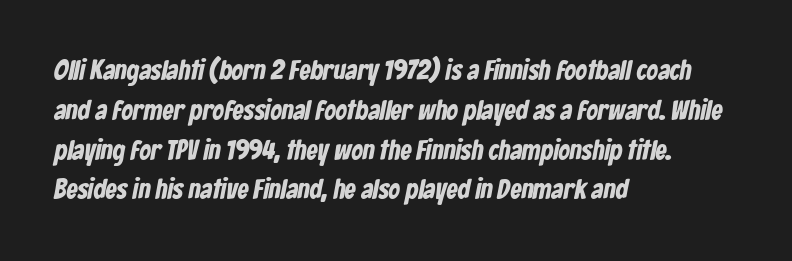
Q: Is the text bold? A: Yes.
Q: Is the typeface a serif or a sans-serif typeface? A: Sans-serif.
Q: Is the text underlined? A: No.
Q: How is the paragraph aligned? A: Left-aligned.
Q: Is the spacing between letters normal or unusually wide? A: Normal.
Q: Is the spacing between lines tight, normal or loose? A: Normal.
Q: Width (condensed, normal, or wide)? A: Condensed.
Q: Stroke contrast? A: Low.
Q: x-height? A: Medium.
Q: Monospaced? A: No.
